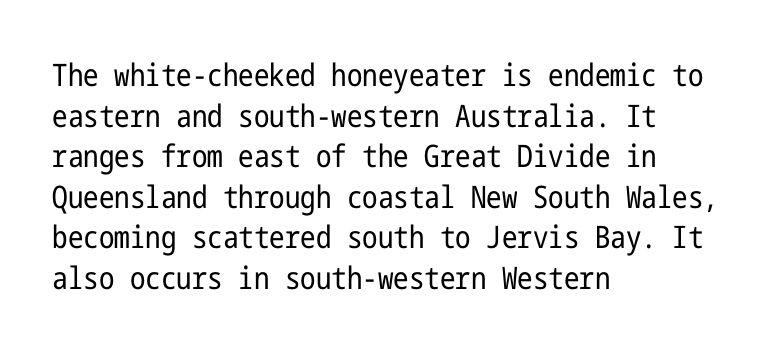
Words appear dense and cohesive because spacing is normal. Each stroke keeps to a modest, everyday thickness or less. It's the straight-up-and-down kind of type. This rendering features lettering with no underline. The font family rendered here belongs to the sans-serif group.
